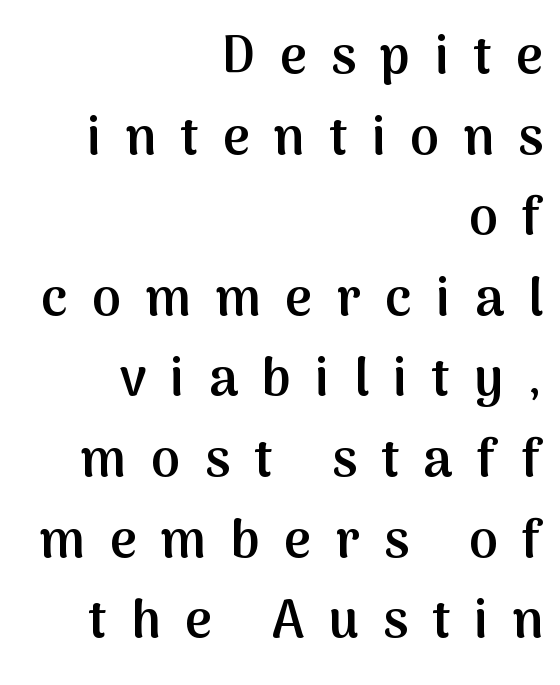
{"serif": "no", "italic": "no", "bold": "semi", "weight": "semibold", "width": "normal", "stroke_contrast": "medium", "x_height": "medium", "monospaced": "no", "underline": "no", "align": "right", "line_spacing": "normal", "line_spacing_ratio": 1.55, "letter_spacing": "wide", "letter_spacing_em": 0.47, "glyph_px": 52}
